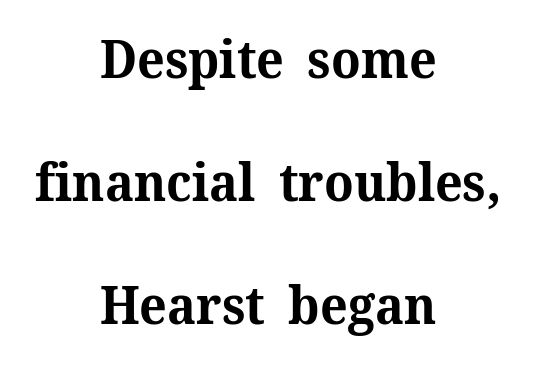
{"serif": "yes", "italic": "no", "bold": "yes", "weight": "bold", "width": "normal", "stroke_contrast": "medium", "x_height": "medium", "monospaced": "no", "underline": "no", "align": "center", "line_spacing": "loose", "line_spacing_ratio": 2.37, "letter_spacing": "normal", "letter_spacing_em": 0.0, "glyph_px": 52}
